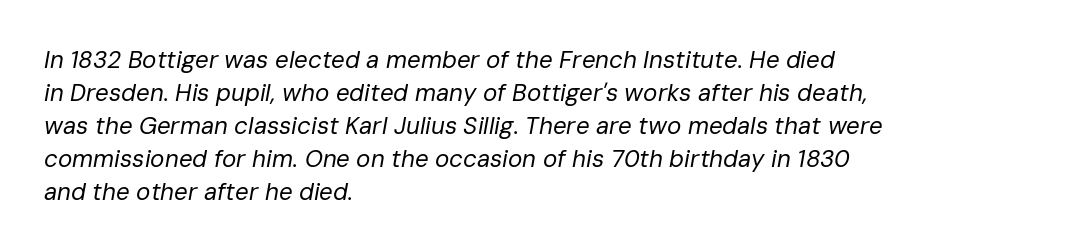
The image shows 24 px text type, italic (leaning right); set left-aligned, normal line spacing (1.37x), normal letter spacing, not underlined.
